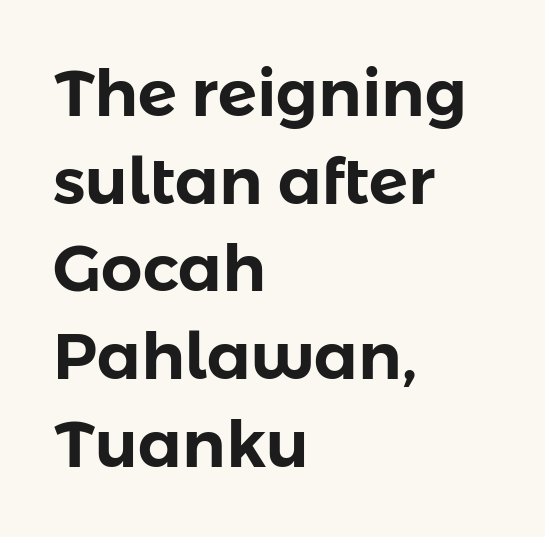
{"serif": "no", "italic": "no", "width": "normal", "stroke_contrast": "low", "x_height": "medium", "monospaced": "no", "underline": "no", "align": "left", "line_spacing": "normal", "line_spacing_ratio": 1.35, "letter_spacing": "normal", "letter_spacing_em": 0.0, "glyph_px": 65}
